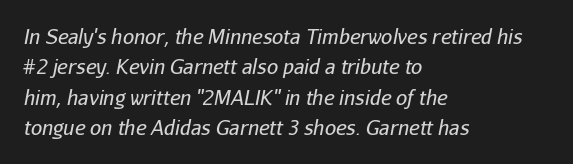
{"italic": "yes", "lean": "right", "slant_degrees": 11, "bold": "no", "underline": "no", "align": "left", "line_spacing": "normal", "line_spacing_ratio": 1.52, "letter_spacing": "normal", "letter_spacing_em": 0.0, "glyph_px": 20}
